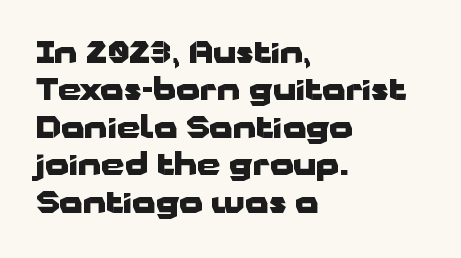
{"serif": "no", "italic": "no", "bold": "yes", "weight": "heavy", "width": "wide", "stroke_contrast": "low", "x_height": "medium", "monospaced": "no", "underline": "no", "align": "left", "line_spacing": "normal", "line_spacing_ratio": 1.25, "letter_spacing": "normal", "letter_spacing_em": 0.0, "glyph_px": 30}
